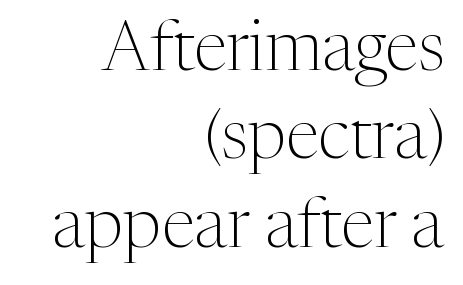
Unlike italic type, these characters show no tilt at all. The tracking reads as untouched default to a designer's eye. The designer left line spacing at the default. Is this a fixed-width face? No — the glyphs have proportional, varying widths. Vertical stems look standard width or narrower in stroke.
